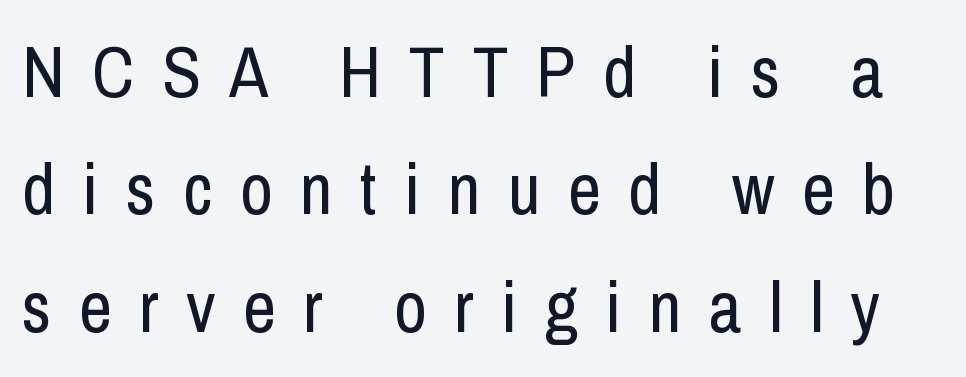
Each letter keeps its own natural width here, so spacing adapts to shape. Spacing between characters has been opened up far beyond the box default. Every stem runs plumb, perpendicular to the baseline. Grotesque or geometric, the face here clearly has no serifs.
